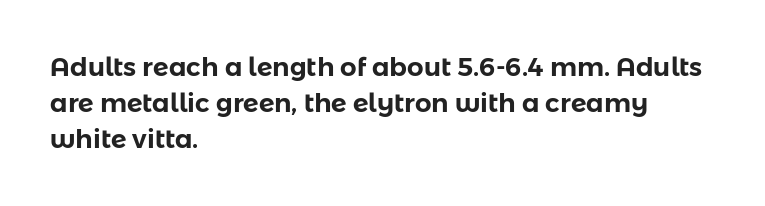
The image shows 26 px text type, upright; set left-aligned, normal line spacing (1.39x), normal letter spacing, not underlined.
